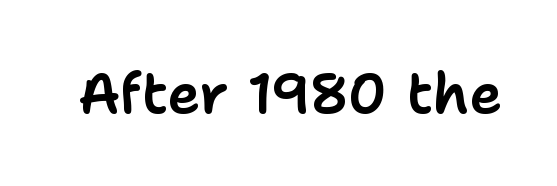
The letters carry no serifs — their stems end cleanly without finishing strokes. Words appear dense and cohesive because spacing is normal. Spacing verdict: proportional, widths tailored to each character. No italicization has been applied; the sample stays upright. The strip under each line holds only bare page.
